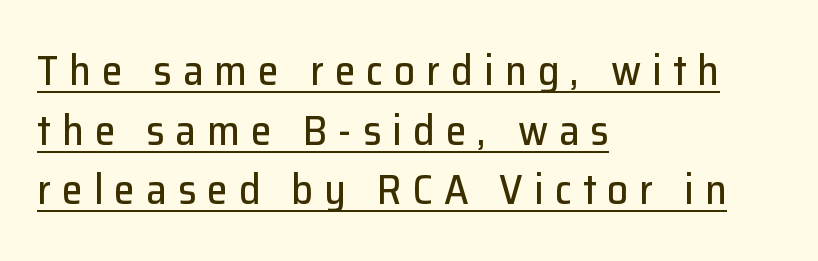
The designer went with a sans here, leaving each stem footless. Between one letter and the next there's a generous, obvious gap. Do the letters lean? They stand straight. This is underlined copy, the kind a proofreader might mark for attention.
